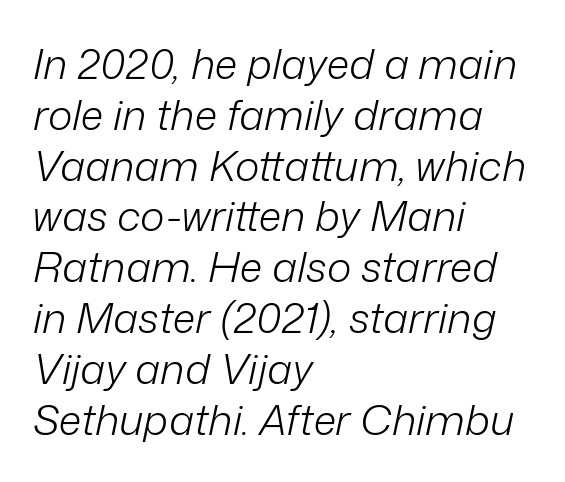
{"italic": "yes", "lean": "right", "slant_degrees": 12, "bold": "no", "weight": "light", "width": "normal", "stroke_contrast": "low", "x_height": "medium", "monospaced": "no", "underline": "no", "align": "left", "line_spacing_ratio": 1.21, "letter_spacing": "normal", "letter_spacing_em": 0.0, "glyph_px": 42}
